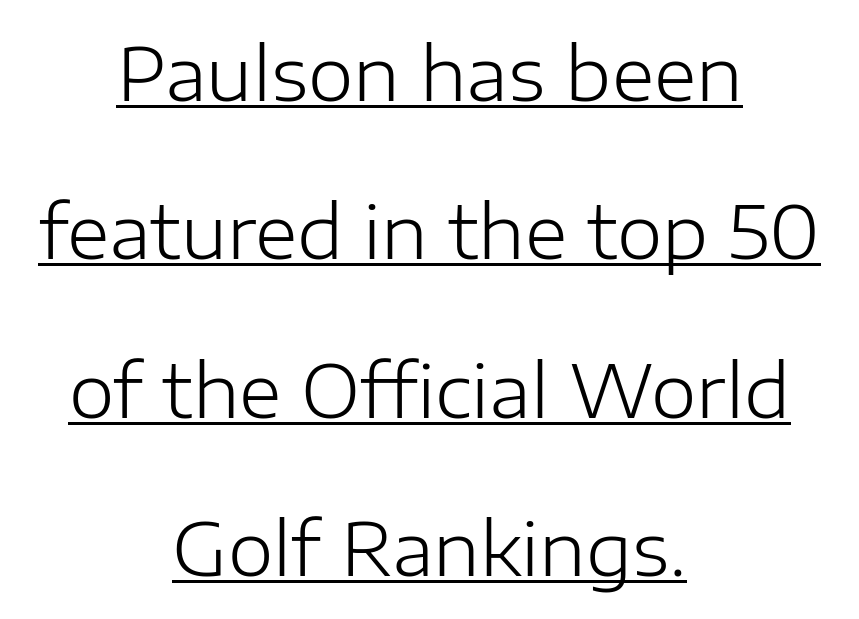
Q: Is the text bold? A: No.
Q: Is the text italic (slanted)? A: No, it is upright.
Q: Is the typeface a serif or a sans-serif typeface? A: Sans-serif.
Q: Is the text underlined? A: Yes.
Q: How is the paragraph aligned? A: Centered.
Q: Is the spacing between letters normal or unusually wide? A: Normal.
Q: Is the spacing between lines tight, normal or loose? A: Loose.
Q: Width (condensed, normal, or wide)? A: Normal.
Q: Stroke contrast? A: Low.
Q: x-height? A: Medium.
Q: Monospaced? A: No.
